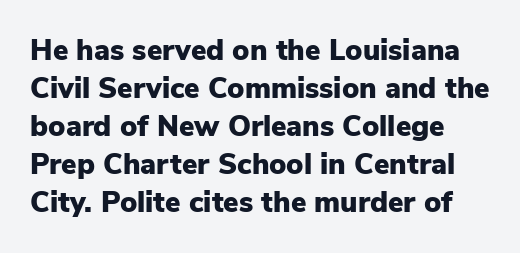
{"serif": "no", "italic": "no", "bold": "yes", "weight": "heavy", "width": "normal", "stroke_contrast": "low", "x_height": "medium", "monospaced": "no", "underline": "no", "line_spacing": "normal", "line_spacing_ratio": 1.31, "letter_spacing": "normal", "letter_spacing_em": 0.0, "glyph_px": 29}
